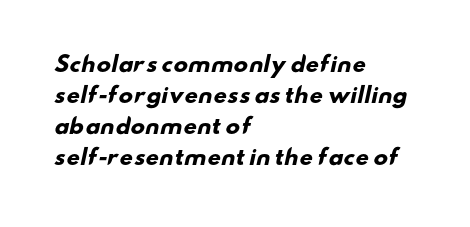
Q: Is the text bold? A: Yes.
Q: Is the text underlined? A: No.
Q: How is the paragraph aligned? A: Left-aligned.
Q: Is the spacing between letters normal or unusually wide? A: Normal.
Q: Is the spacing between lines tight, normal or loose? A: Normal.
